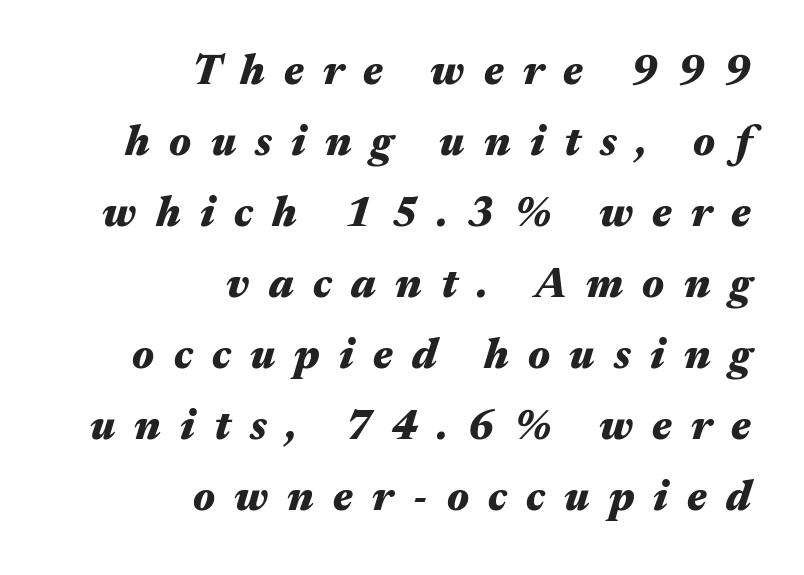
Q: Is the text bold? A: Yes.
Q: Is the text italic (slanted)? A: Yes, it leans right by about 17 degrees.
Q: Is the text underlined? A: No.
Q: How is the paragraph aligned? A: Right-aligned.
Q: Is the spacing between letters normal or unusually wide? A: Unusually wide.
Q: Is the spacing between lines tight, normal or loose? A: Normal.
Q: Width (condensed, normal, or wide)? A: Wide.
Q: Stroke contrast? A: Medium.
Q: x-height? A: Medium.
Q: Monospaced? A: No.
